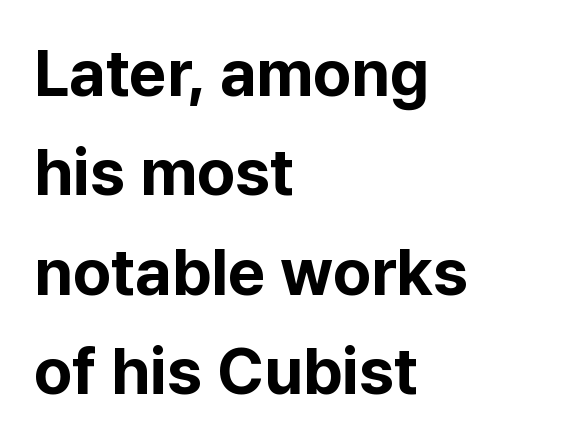
Q: Is the text bold? A: Yes.
Q: Is the text italic (slanted)? A: No, it is upright.
Q: Is the typeface a serif or a sans-serif typeface? A: Sans-serif.
Q: Is the text underlined? A: No.
Q: How is the paragraph aligned? A: Left-aligned.
Q: Is the spacing between letters normal or unusually wide? A: Normal.
Q: Is the spacing between lines tight, normal or loose? A: Normal.
Q: Width (condensed, normal, or wide)? A: Normal.
Q: Stroke contrast? A: Low.
Q: x-height? A: Medium.
Q: Monospaced? A: No.
